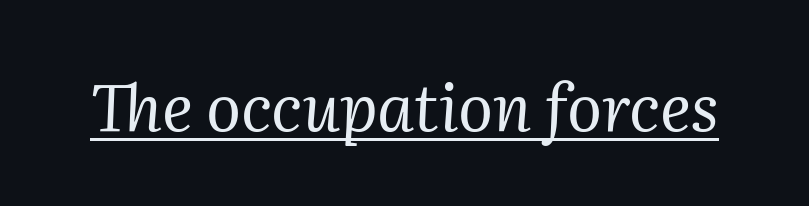
The image shows 65 px regular-weight serif type, italic (leaning right); set normal letter spacing, underlined; medium stroke contrast and a medium x-height.
